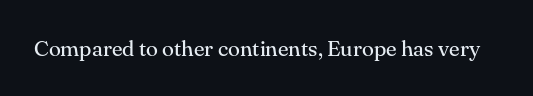
The space directly below the letters is spotless. Quick note: not italic, upright. The line texture is even and compact thanks to regular tracking. These glyphs show unthickened strokes, regular width or finer.
